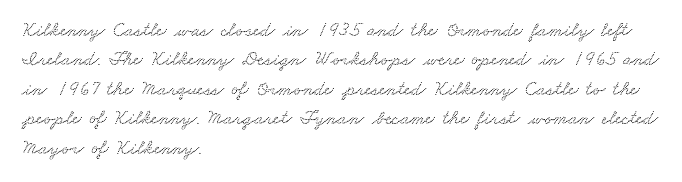
The image shows 20 px text type; set left-aligned, normal line spacing (1.47x), normal letter spacing, not underlined.
